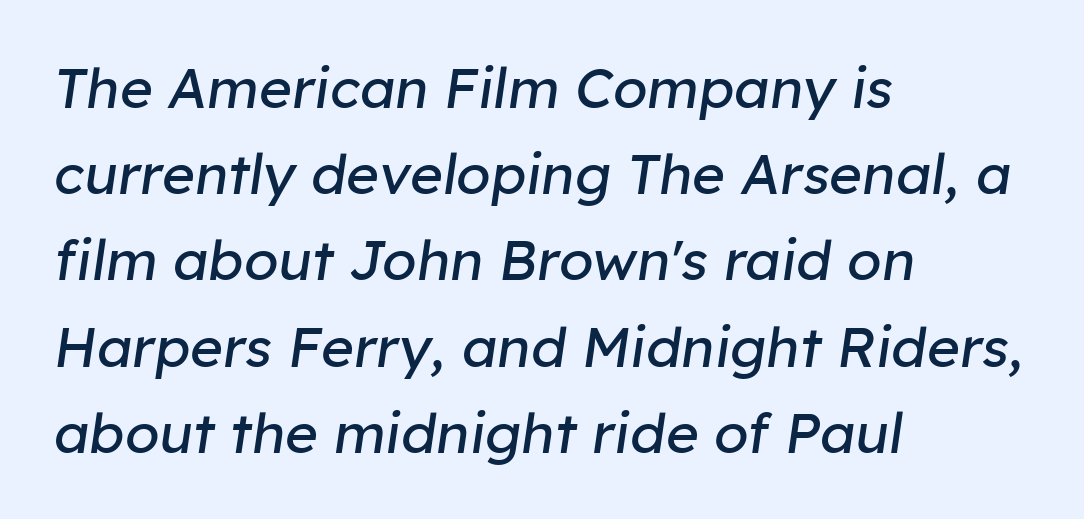
Q: Is the text bold? A: No.
Q: Is the text italic (slanted)? A: Yes, it leans right by about 8 degrees.
Q: Is the text underlined? A: No.
Q: How is the paragraph aligned? A: Left-aligned.
Q: Is the spacing between letters normal or unusually wide? A: Normal.
Q: Is the spacing between lines tight, normal or loose? A: Normal.
Q: Width (condensed, normal, or wide)? A: Normal.
Q: Stroke contrast? A: Low.
Q: x-height? A: Medium.
Q: Monospaced? A: No.
